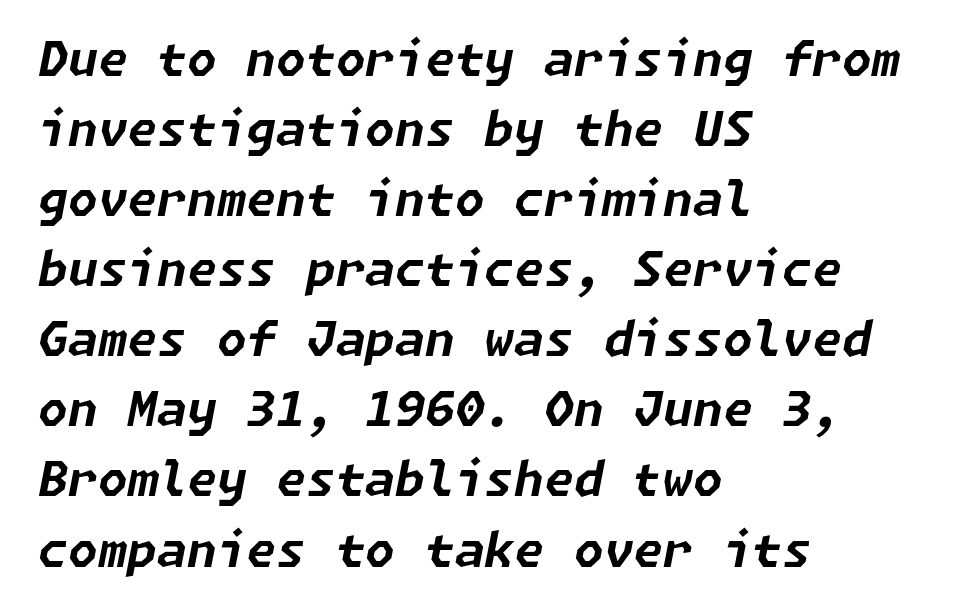
Pretty heavy lettering here — definitely bold. The compositor pushed each line to the left boundary. There's an unmistakable incline to the writing here. Descenders hang freely into open space.
